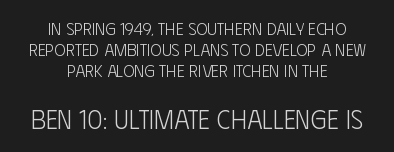
Q: Is the text bold? A: No.
Q: Is the text italic (slanted)? A: No, it is upright.
Q: Is the text underlined? A: No.
Q: How is the paragraph aligned? A: Centered.
Q: Is the spacing between letters normal or unusually wide? A: Normal.
Q: Is the spacing between lines tight, normal or loose? A: Normal.
Q: Which block of text is set in a larger size, the first (top) or the second (bottom)? A: The second (bottom) one.
